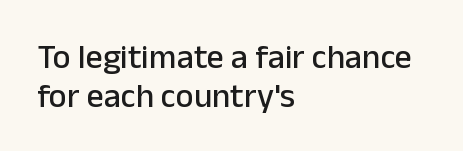
{"serif": "no", "italic": "no", "width": "normal", "stroke_contrast": "low", "x_height": "medium", "monospaced": "no", "underline": "no", "align": "left", "line_spacing": "tight", "line_spacing_ratio": 1.14, "letter_spacing": "normal", "letter_spacing_em": 0.0, "glyph_px": 34}
